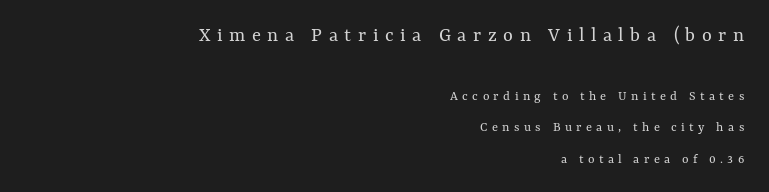
{"italic": "no", "bold": "no", "underline": "no", "align": "right", "line_spacing": "loose", "line_spacing_ratio": 2.24, "letter_spacing": "wide", "letter_spacing_em": 0.31, "larger_block": "first", "size_ratio": 1.5, "glyph_px": 21}
